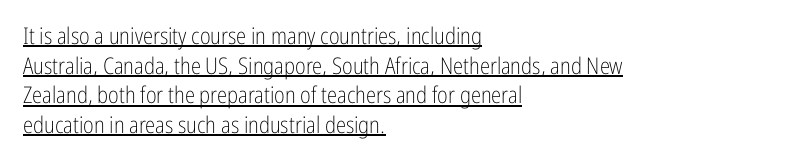
Horizontally, the lines are justified to the leading edge only. Letter spacing: default. Style check: upright. Honestly, the row spacing looks completely unremarkable. A quiet, ordinary-to-light weight characterises the typeface.
